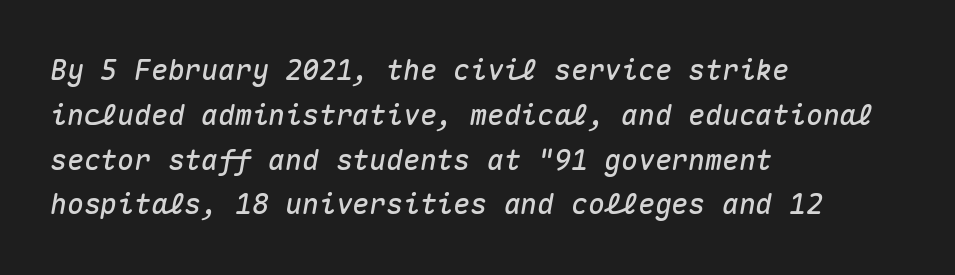
Italic? Definitely — the glyphs are oblique. These lines are rendered in a fixed-pitch font. Interline gaps are of average width in this sample. The face used here is rendered with its standard letterfit.
